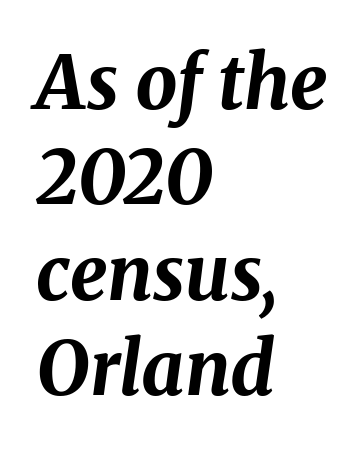
Q: Is the text bold? A: Yes.
Q: Is the text italic (slanted)? A: Yes, it leans right by about 8 degrees.
Q: Is the text underlined? A: No.
Q: How is the paragraph aligned? A: Left-aligned.
Q: Is the spacing between letters normal or unusually wide? A: Normal.
Q: Is the spacing between lines tight, normal or loose? A: Normal.
Q: Width (condensed, normal, or wide)? A: Normal.
Q: Stroke contrast? A: Medium.
Q: x-height? A: Medium.
Q: Monospaced? A: No.
